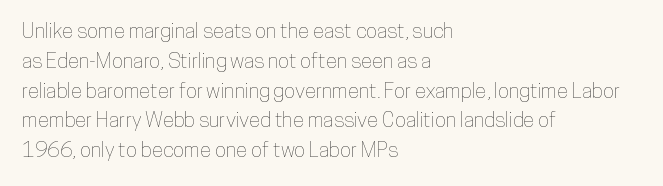
Which margin do the lines hug? The left one — the right edge is uneven. The letters stand upright; this is a roman face. Any mark beneath the type? The region is blank. The space between consecutive lines is moderate. No extra tracking has been applied to these lines.
